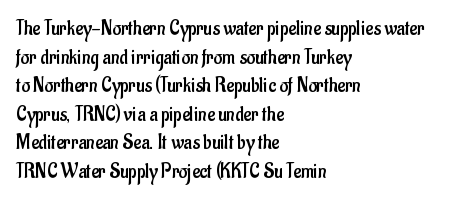
Line beginnings align vertically; line endings do not. Whoever set this chose a conventional vertical rhythm. Stroke mass is kept to a normal reading level or below. Nobody touched the tracking dial on this one.
